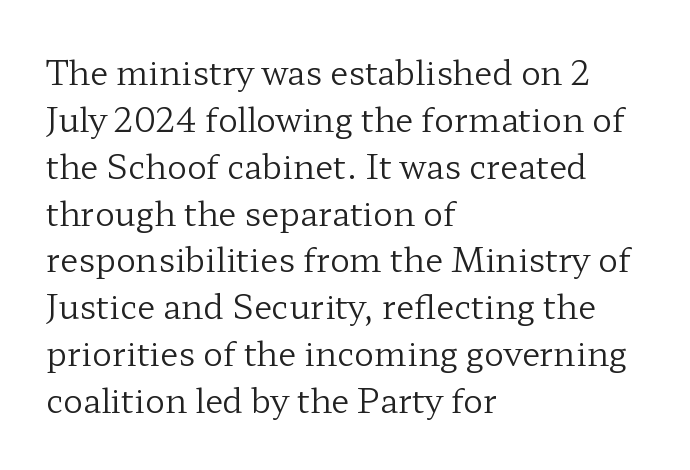
The rendering uses natural spacing where letterforms have individual widths. The rendering uses a moderate line-height, typical for paragraphs. Upright lettering throughout. The area under the type is left untouched.
